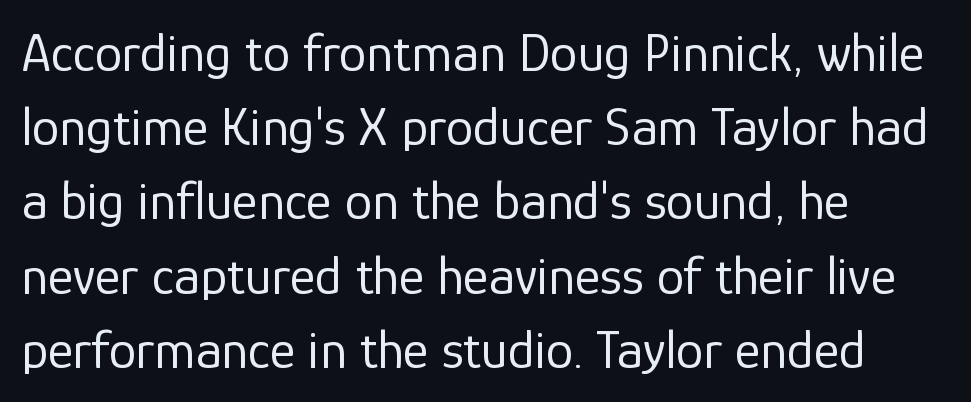
The image shows 55 px regular-weight sans-serif type, upright; set left-aligned, normal line spacing (1.35x), normal letter spacing, not underlined; low stroke contrast and a medium x-height.
